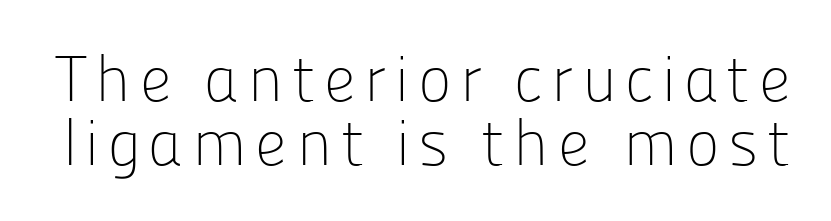
{"serif": "no", "italic": "no", "bold": "no", "weight": "light", "width": "normal", "stroke_contrast": "low", "x_height": "medium", "monospaced": "no", "underline": "no", "line_spacing": "tight", "line_spacing_ratio": 1.0, "glyph_px": 64}
